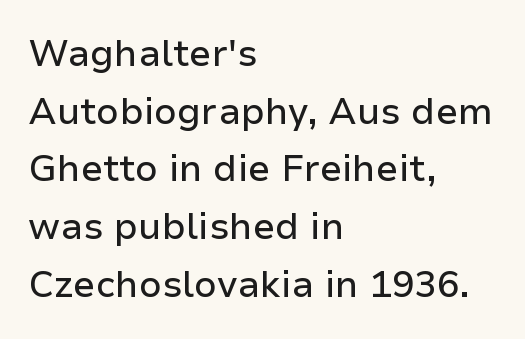
{"serif": "no", "italic": "no", "width": "normal", "stroke_contrast": "low", "x_height": "medium", "monospaced": "no", "underline": "no", "align": "left", "line_spacing": "normal", "line_spacing_ratio": 1.56, "letter_spacing": "normal", "letter_spacing_em": 0.0, "glyph_px": 37}
